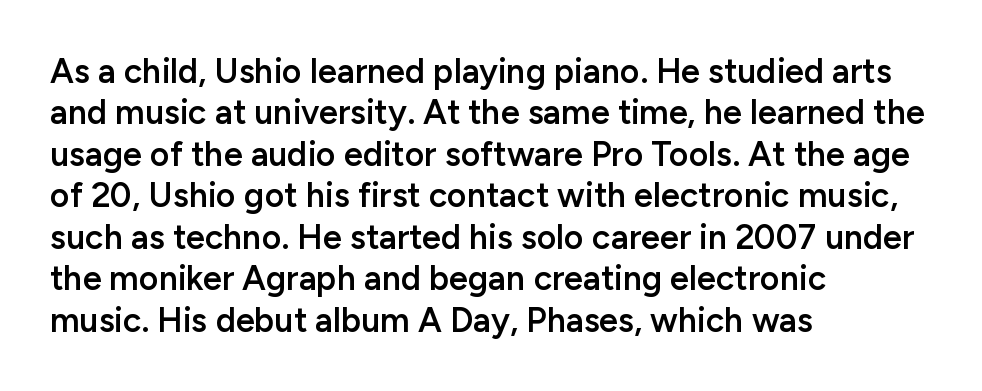
Q: Is the text bold? A: Semi-bold.
Q: Is the text italic (slanted)? A: No, it is upright.
Q: Is the typeface a serif or a sans-serif typeface? A: Sans-serif.
Q: Is the text underlined? A: No.
Q: How is the paragraph aligned? A: Left-aligned.
Q: Is the spacing between letters normal or unusually wide? A: Normal.
Q: Width (condensed, normal, or wide)? A: Normal.
Q: Stroke contrast? A: Low.
Q: x-height? A: Medium.
Q: Monospaced? A: No.
